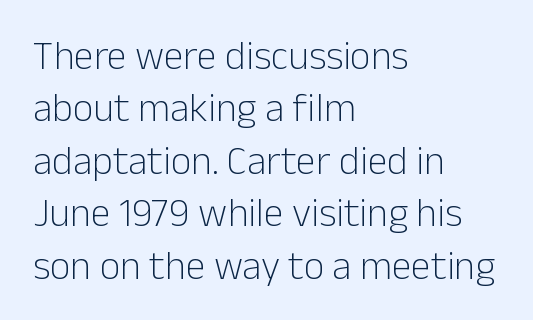
{"serif": "no", "italic": "no", "bold": "no", "weight": "light", "width": "normal", "stroke_contrast": "low", "x_height": "medium", "monospaced": "no", "underline": "no", "align": "left", "line_spacing": "normal", "line_spacing_ratio": 1.31, "letter_spacing": "normal", "letter_spacing_em": 0.0, "glyph_px": 40}
